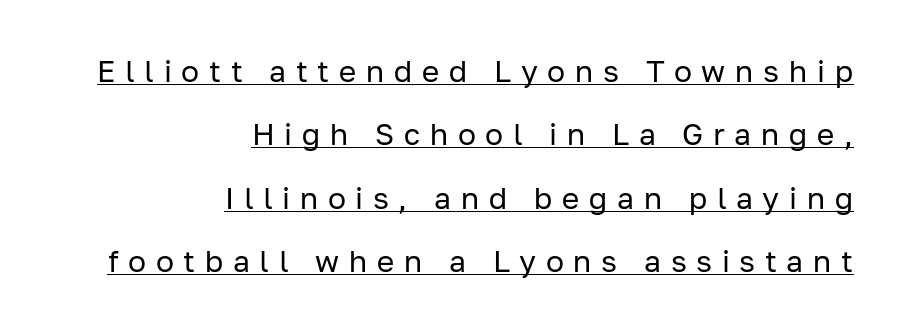
The image shows 30 px regular-weight sans-serif type, upright; set right-aligned, loose line spacing (2.11x), unusually wide letter spacing (+0.32 em), underlined; low stroke contrast and a medium x-height.
